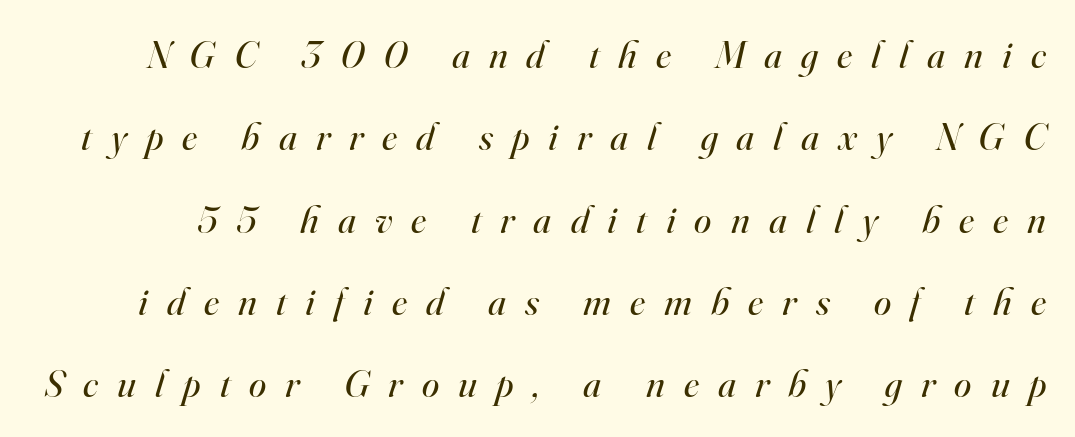
Q: Is the text bold? A: No.
Q: Is the text italic (slanted)? A: Yes, it leans right by about 16 degrees.
Q: Is the typeface a serif or a sans-serif typeface? A: Serif.
Q: Is the text underlined? A: No.
Q: Is the spacing between letters normal or unusually wide? A: Unusually wide.
Q: Is the spacing between lines tight, normal or loose? A: Loose.
Q: Width (condensed, normal, or wide)? A: Normal.
Q: Stroke contrast? A: High.
Q: x-height? A: Small.
Q: Monospaced? A: No.
